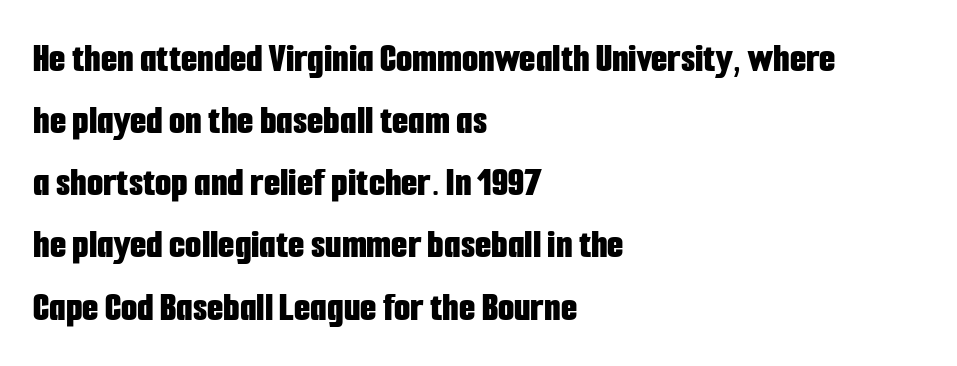
The image shows 42 px bold, condensed sans-serif type, upright; set left-aligned, normal line spacing (1.48x), normal letter spacing, not underlined; low stroke contrast and a medium x-height.
